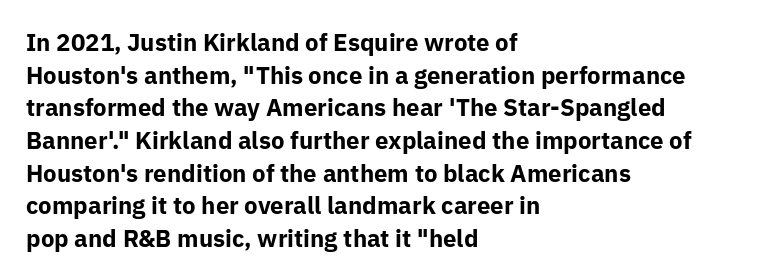
Q: Is the text bold? A: Yes.
Q: Is the text italic (slanted)? A: No, it is upright.
Q: Is the text underlined? A: No.
Q: How is the paragraph aligned? A: Left-aligned.
Q: Is the spacing between letters normal or unusually wide? A: Normal.
Q: Is the spacing between lines tight, normal or loose? A: Normal.
